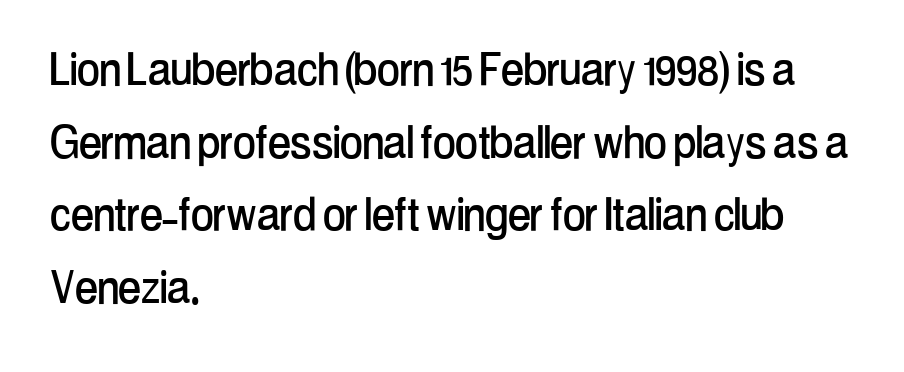
The image shows 55 px condensed sans-serif type, upright; set left-aligned, normal line spacing (1.32x), normal letter spacing, not underlined; low stroke contrast and a medium x-height.
